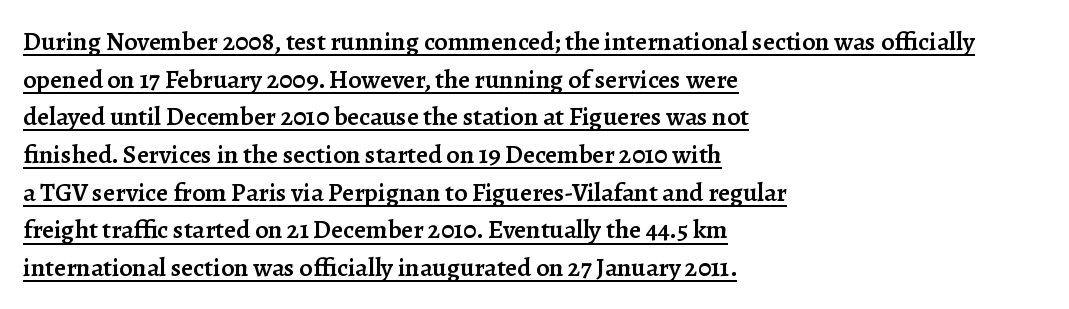
{"italic": "no", "bold": "semi", "underline": "yes", "align": "left", "line_spacing": "normal", "line_spacing_ratio": 1.45, "letter_spacing": "normal", "letter_spacing_em": 0.0, "glyph_px": 26}
